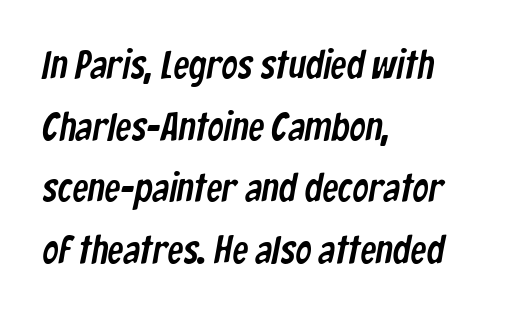
Grotesque or geometric, the face here clearly has no serifs. The designer left line spacing at the default. Each letter keeps its own natural width here, so spacing adapts to shape. Characters follow at the spacing the type designer built in.
